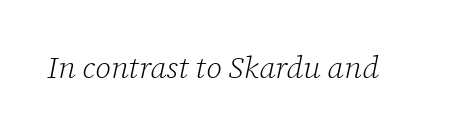
{"serif": "yes", "italic": "yes", "lean": "right", "slant_degrees": 12, "bold": "no", "weight": "light", "width": "normal", "stroke_contrast": "low", "x_height": "medium", "monospaced": "no", "underline": "no", "letter_spacing": "normal", "letter_spacing_em": 0.0, "glyph_px": 31}
